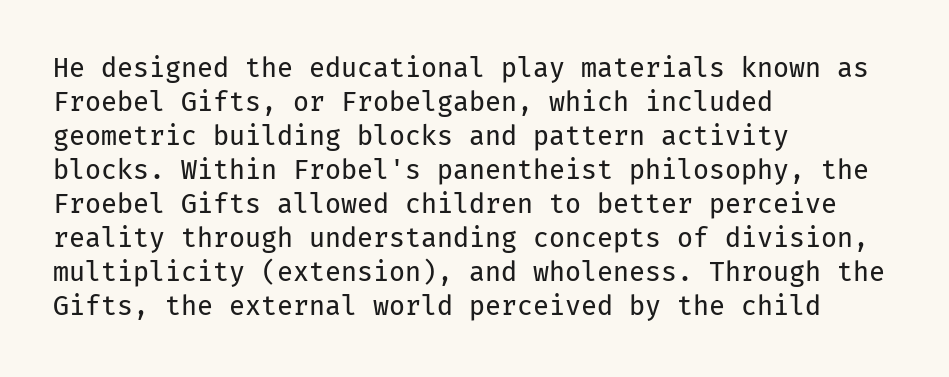
{"italic": "no", "bold": "no", "underline": "no", "align": "left", "line_spacing": "normal", "line_spacing_ratio": 1.31, "letter_spacing": "normal", "letter_spacing_em": 0.0, "glyph_px": 26}
